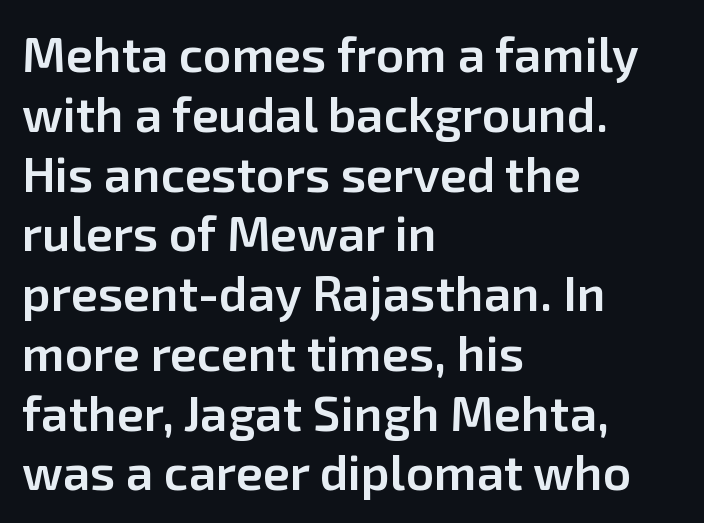
Q: Is the text bold? A: Semi-bold.
Q: Is the text italic (slanted)? A: No, it is upright.
Q: Is the typeface a serif or a sans-serif typeface? A: Sans-serif.
Q: Is the text underlined? A: No.
Q: How is the paragraph aligned? A: Left-aligned.
Q: Is the spacing between letters normal or unusually wide? A: Normal.
Q: Width (condensed, normal, or wide)? A: Normal.
Q: Stroke contrast? A: Low.
Q: x-height? A: Medium.
Q: Monospaced? A: No.
